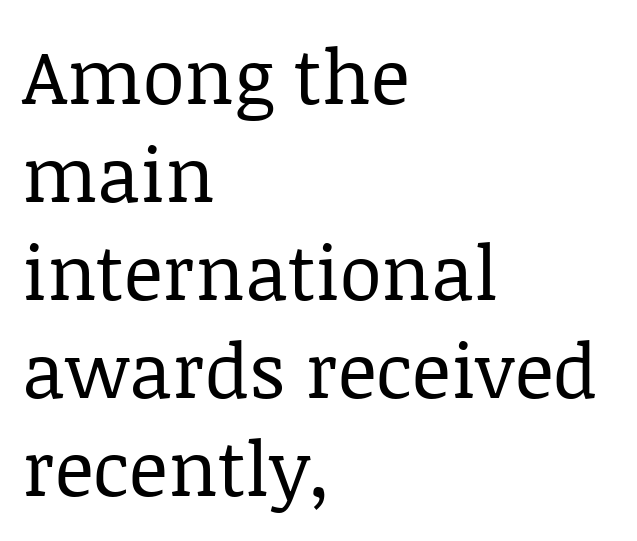
The image shows 76 px regular-weight serif type, upright; set left-aligned, normal line spacing (1.29x), normal letter spacing, not underlined; low stroke contrast and a large x-height.
